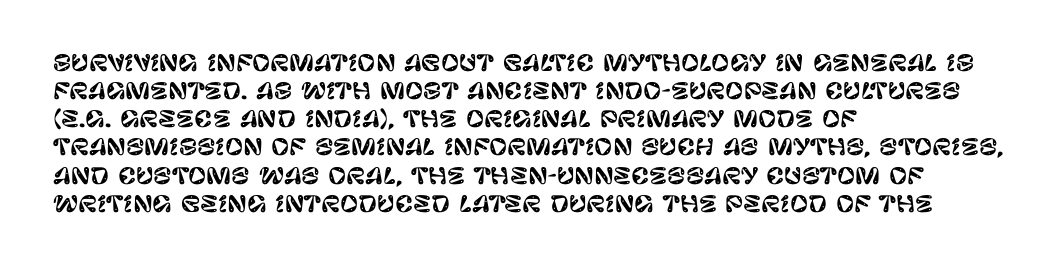
Q: Is the text italic (slanted)? A: Yes.
Q: Is the text underlined? A: No.
Q: How is the paragraph aligned? A: Left-aligned.
Q: Is the spacing between letters normal or unusually wide? A: Normal.
Q: Is the spacing between lines tight, normal or loose? A: Normal.
